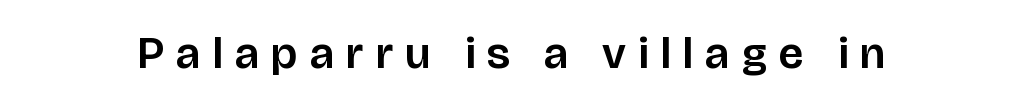
Q: Is the text italic (slanted)? A: No, it is upright.
Q: Is the typeface a serif or a sans-serif typeface? A: Sans-serif.
Q: Is the text underlined? A: No.
Q: Is the spacing between letters normal or unusually wide? A: Unusually wide.
Q: Width (condensed, normal, or wide)? A: Normal.
Q: Stroke contrast? A: Low.
Q: x-height? A: Large.
Q: Monospaced? A: No.
